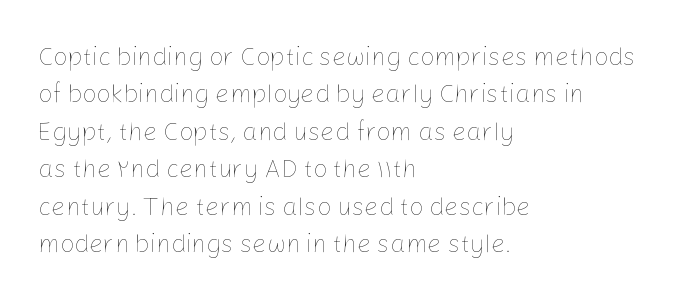
Q: Is the text bold? A: No.
Q: Is the text italic (slanted)? A: No, it is upright.
Q: Is the text underlined? A: No.
Q: How is the paragraph aligned? A: Left-aligned.
Q: Is the spacing between letters normal or unusually wide? A: Normal.
Q: Is the spacing between lines tight, normal or loose? A: Normal.
